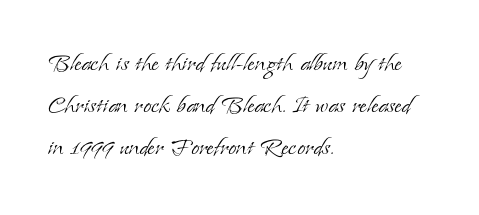
A normal amount of white space separates one row of letters from the next. Do the characters align in a grid? No, the font is proportional. The paragraph shown leans on its left margin. Stem width sits at or under what a default text font uses. Between one letter and the next there's only the usual sliver of space.
